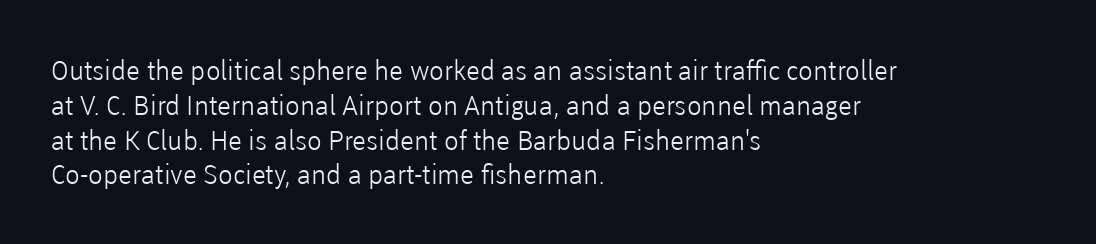
{"italic": "no", "bold": "no", "underline": "no", "align": "left", "line_spacing": "normal", "line_spacing_ratio": 1.29, "letter_spacing": "normal", "letter_spacing_em": 0.0, "glyph_px": 27}
